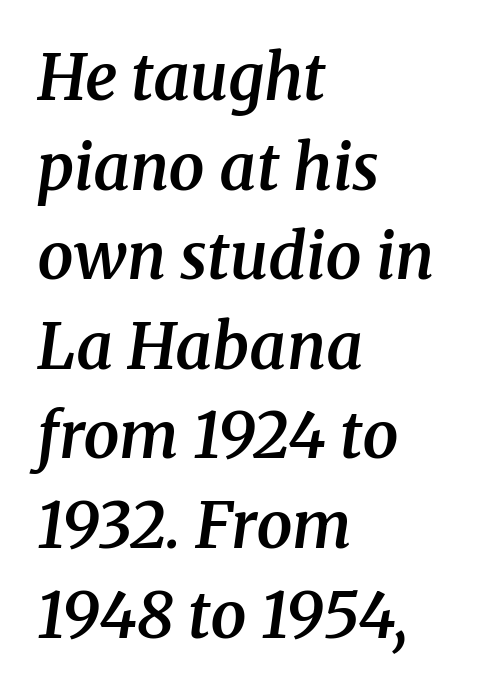
Note the varied advance widths — an 'i' is clearly narrower than an 'm'. Descenders hang freely into open space. Small tapered or slab feet sit at the stroke ends, so this counts as serif. Characters follow at the spacing the type designer built in.
